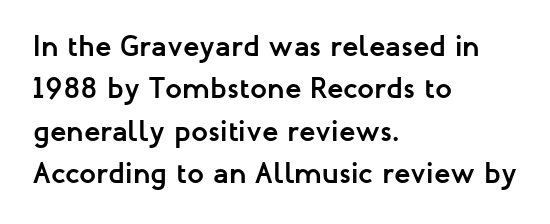
Q: Is the text bold? A: Yes.
Q: Is the text italic (slanted)? A: No, it is upright.
Q: Is the typeface a serif or a sans-serif typeface? A: Sans-serif.
Q: Is the text underlined? A: No.
Q: How is the paragraph aligned? A: Left-aligned.
Q: Is the spacing between letters normal or unusually wide? A: Normal.
Q: Is the spacing between lines tight, normal or loose? A: Normal.
Q: Width (condensed, normal, or wide)? A: Normal.
Q: Stroke contrast? A: Low.
Q: x-height? A: Medium.
Q: Monospaced? A: No.
